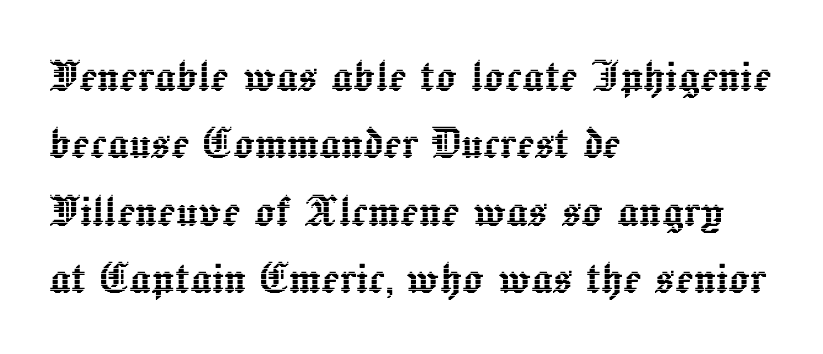
The image shows 53 px text type, upright; set left-aligned, normal line spacing (1.27x), normal letter spacing, not underlined; a medium x-height.
